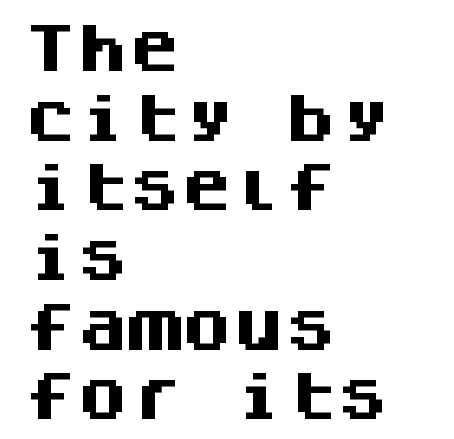
The compositor pushed each line to the left boundary. Characters follow at the spacing the type designer built in. Grotesque or geometric, the face here clearly has no serifs. A clean baseline with only descenders dipping below it. Plenty of ink on the page — the face is bold. Here the designer chose a console-style face with uniform glyph widths.
